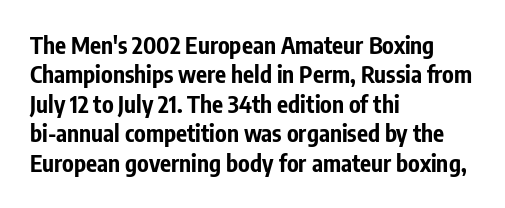
{"italic": "no", "bold": "yes", "underline": "no", "align": "left", "line_spacing": "normal", "line_spacing_ratio": 1.28, "letter_spacing": "normal", "letter_spacing_em": 0.0, "glyph_px": 23}
